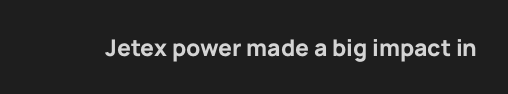
{"italic": "no", "bold": "yes", "underline": "no", "letter_spacing": "normal", "letter_spacing_em": 0.0, "glyph_px": 23}
